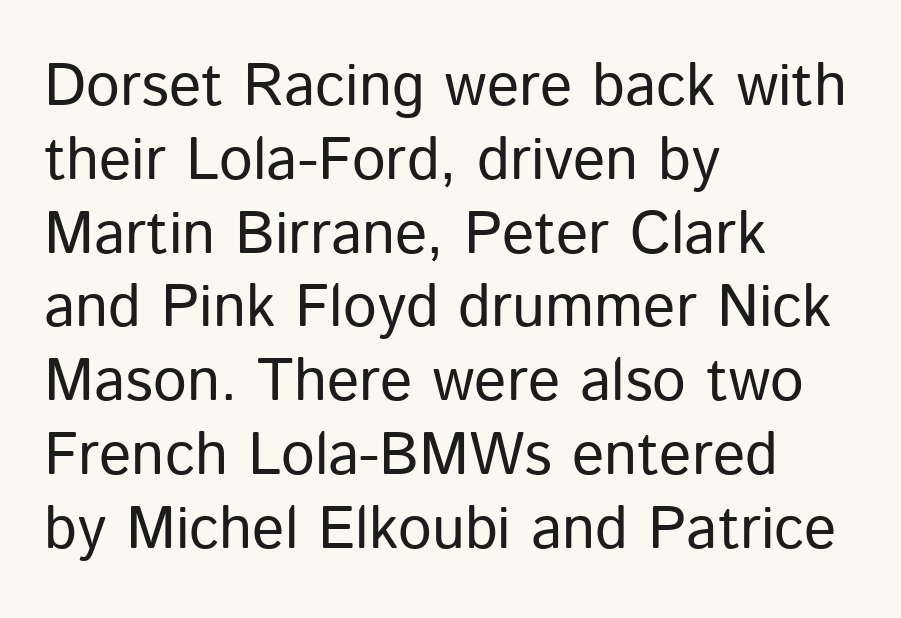
The image shows 60 px regular-weight sans-serif type, upright; set left-aligned, line spacing 1.23x, normal letter spacing, not underlined; low stroke contrast and a medium x-height.
